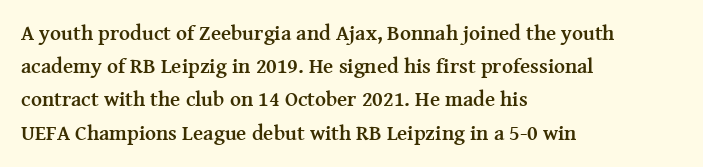
The font is running at its bold setting. Letters rest on an invisible, unmarked baseline. Students, note that the glyphs here touch the page at normal intervals. The rendering anchors every line to the left-hand side.
